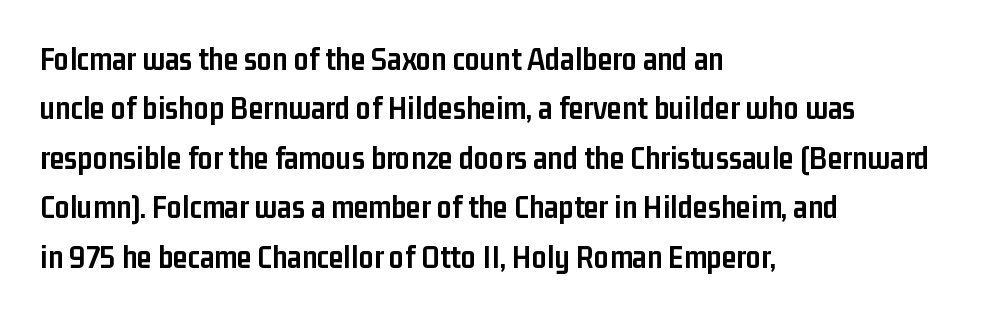
The image shows 33 px semibold, condensed sans-serif type, upright; set left-aligned, normal line spacing (1.5x), normal letter spacing, not underlined; low stroke contrast and a medium x-height.
